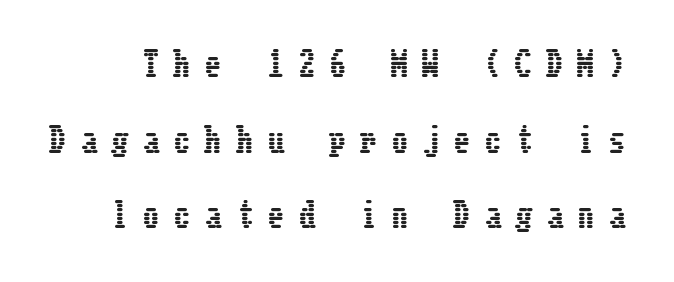
The space between consecutive lines is lavish. The tracking jumps out immediately: characters are airy and widely separated. Check the space under the baseline: it is left empty. Italic? Not at all — the glyphs are vertical.
